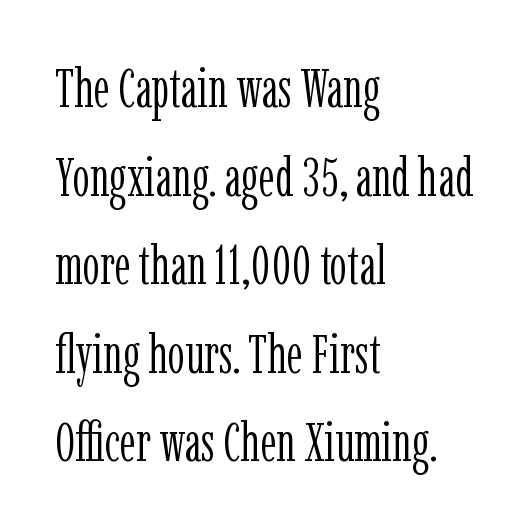
{"serif": "yes", "italic": "no", "bold": "no", "weight": "light", "width": "condensed", "stroke_contrast": "low", "x_height": "medium", "monospaced": "no", "underline": "no", "align": "left", "line_spacing": "normal", "line_spacing_ratio": 1.64, "letter_spacing": "normal", "letter_spacing_em": 0.0, "glyph_px": 54}
